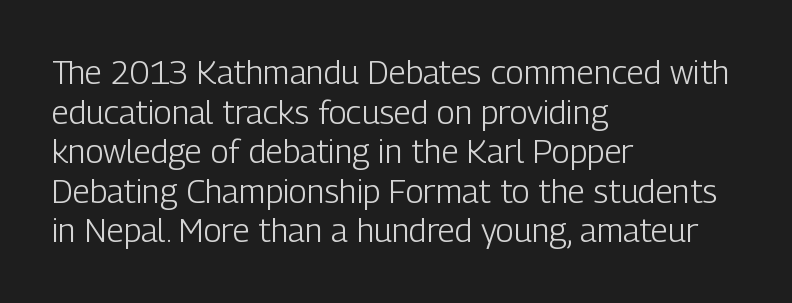
The lettering stays uniformly vertical, giving the passage a roman look. Each stroke keeps to a modest, everyday thickness or less. Observe the ordinary spacing: letters are neighbours, not strangers. Plain, unruled lines of type. Horizontal alignment here is leftward, the default for most running prose.
